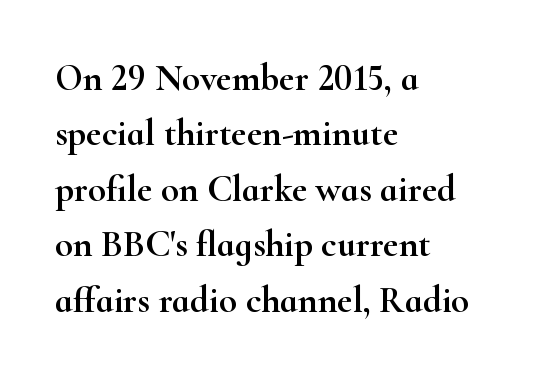
{"serif": "yes", "italic": "no", "width": "wide", "stroke_contrast": "high", "x_height": "small", "monospaced": "no", "underline": "no", "align": "left", "line_spacing": "normal", "line_spacing_ratio": 1.5, "letter_spacing": "normal", "letter_spacing_em": 0.0, "glyph_px": 37}
